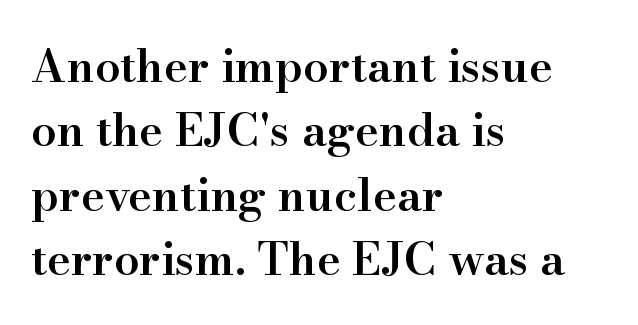
The image shows 45 px semibold serif type, upright; set left-aligned, normal line spacing (1.43x), normal letter spacing, not underlined; high stroke contrast and a small x-height.
